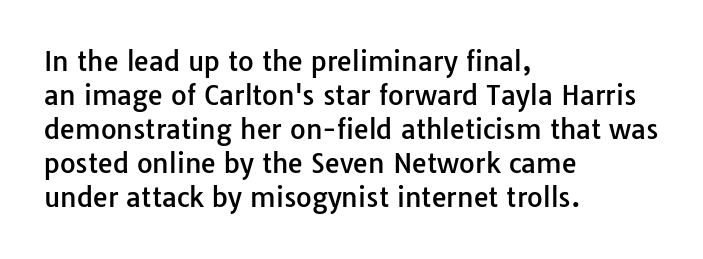
The image shows 27 px text type, upright; set left-aligned, normal line spacing (1.26x), normal letter spacing, not underlined.
